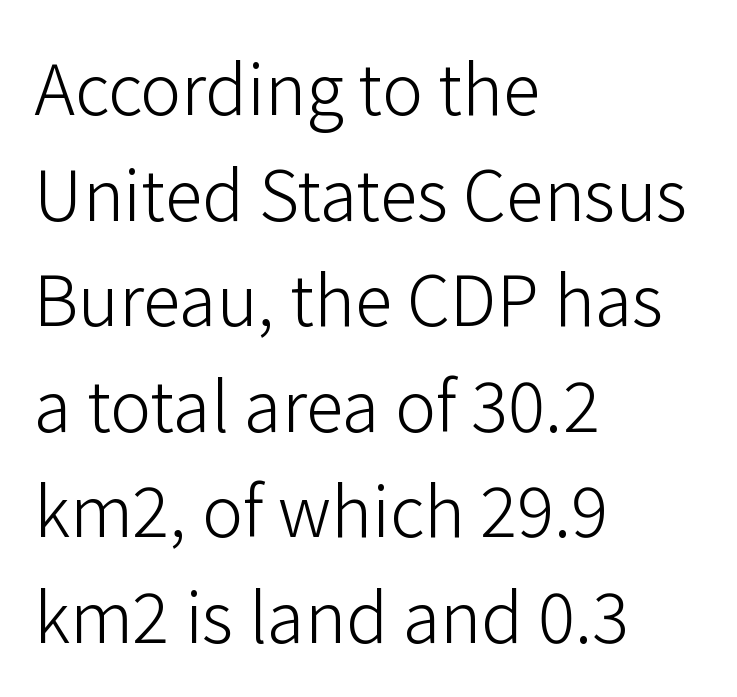
{"serif": "no", "italic": "no", "bold": "no", "weight": "light", "width": "normal", "stroke_contrast": "low", "x_height": "medium", "monospaced": "no", "underline": "no", "align": "left", "line_spacing": "normal", "line_spacing_ratio": 1.53, "letter_spacing": "normal", "letter_spacing_em": 0.0, "glyph_px": 69}
